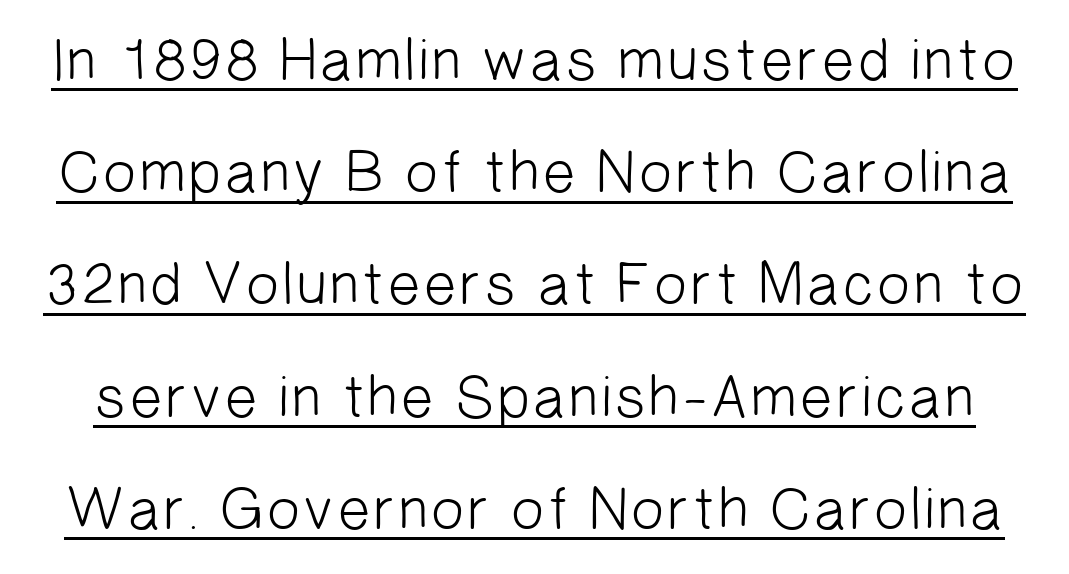
{"serif": "no", "bold": "no", "weight": "light", "width": "normal", "stroke_contrast": "low", "x_height": "medium", "monospaced": "no", "underline": "yes", "line_spacing_ratio": 1.87, "letter_spacing": "normal", "letter_spacing_em": 0.0, "glyph_px": 60}
